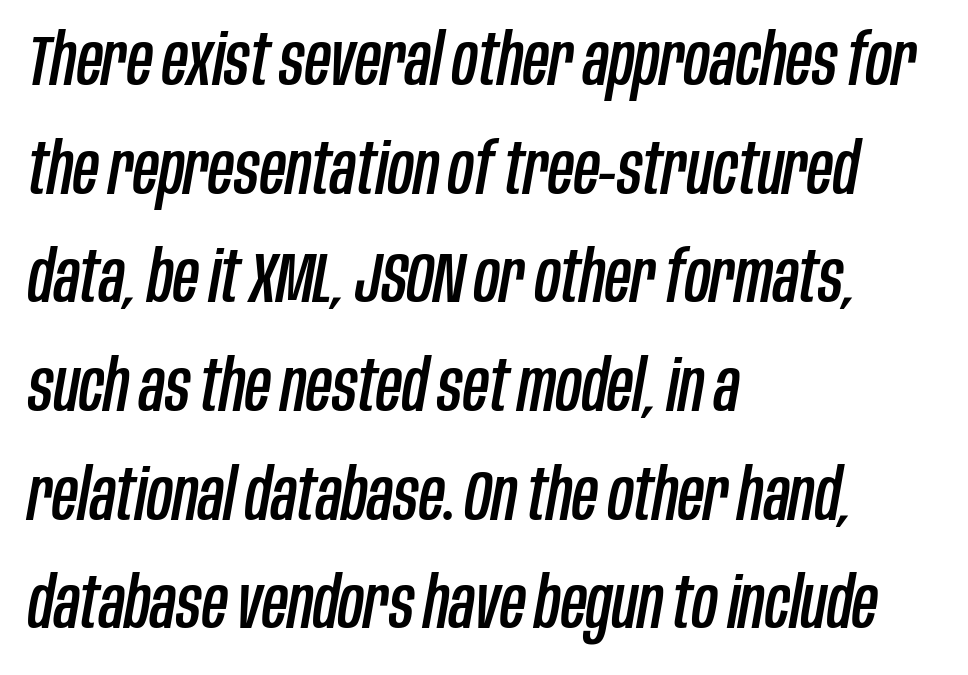
Q: Is the text italic (slanted)? A: Yes, it leans right by about 10 degrees.
Q: Is the text underlined? A: No.
Q: How is the paragraph aligned? A: Left-aligned.
Q: Is the spacing between letters normal or unusually wide? A: Normal.
Q: Is the spacing between lines tight, normal or loose? A: Normal.
Q: Width (condensed, normal, or wide)? A: Condensed.
Q: Stroke contrast? A: Low.
Q: x-height? A: Large.
Q: Monospaced? A: No.
